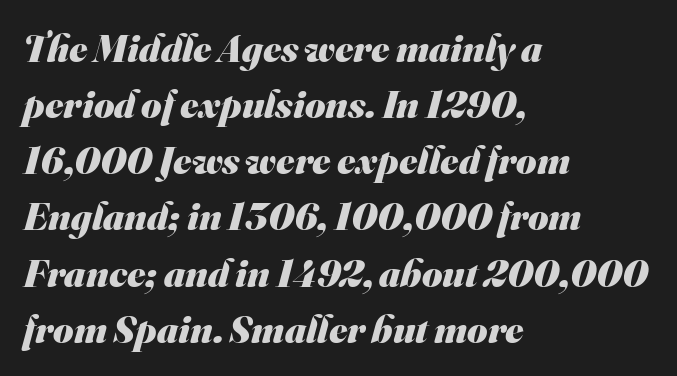
Q: Is the text bold? A: Yes.
Q: Is the typeface a serif or a sans-serif typeface? A: Sans-serif.
Q: Is the text underlined? A: No.
Q: How is the paragraph aligned? A: Left-aligned.
Q: Is the spacing between letters normal or unusually wide? A: Normal.
Q: Is the spacing between lines tight, normal or loose? A: Normal.
Q: Width (condensed, normal, or wide)? A: Normal.
Q: Stroke contrast? A: Medium.
Q: x-height? A: Small.
Q: Monospaced? A: No.
